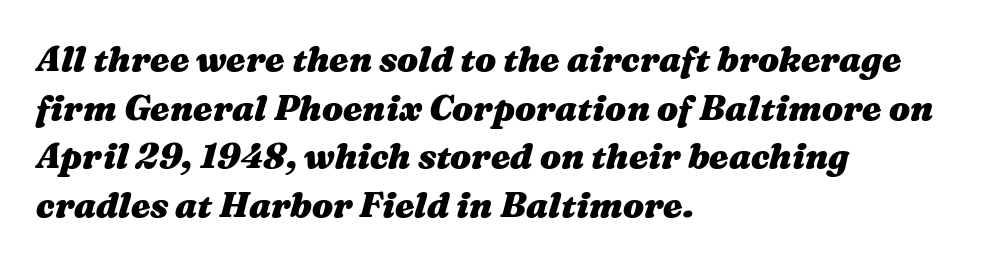
Glyph-to-glyph distance matches everyday printed text. Honestly, there is no underline to notice here at all. If you drew a ruler down the left edge, every line would touch it. This sample uses an oblique cut, with every glyph tilted off the vertical. The glyphs have the mass of a bold cut. Evenly set lines give the paragraph a standard silhouette.
